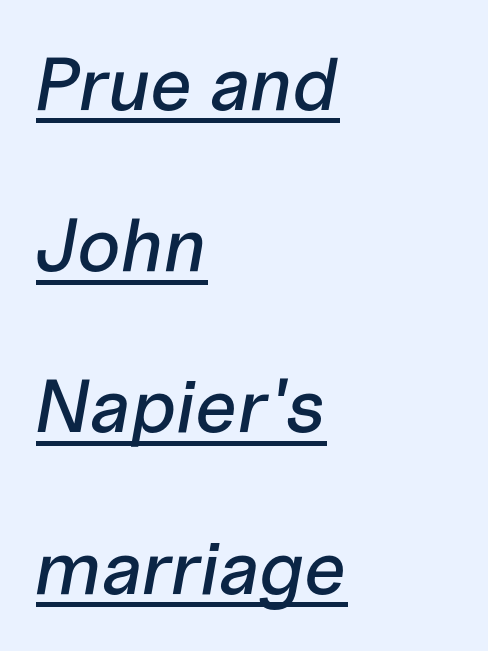
The image shows 75 px text type, italic (leaning right); set left-aligned, loose line spacing (2.15x), normal letter spacing, underlined; low stroke contrast and a medium x-height.
